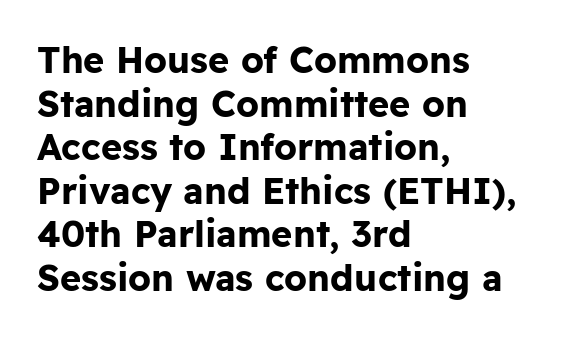
{"serif": "no", "italic": "no", "bold": "yes", "weight": "bold", "width": "normal", "stroke_contrast": "low", "x_height": "medium", "monospaced": "no", "underline": "no", "align": "left", "line_spacing_ratio": 1.21, "letter_spacing": "normal", "letter_spacing_em": 0.0, "glyph_px": 36}
